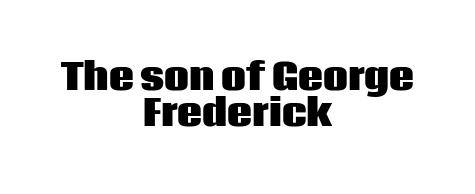
The image shows 35 px heavy sans-serif type, upright; set centered, tight line spacing (1.03x), normal letter spacing, not underlined; low stroke contrast and a large x-height.
